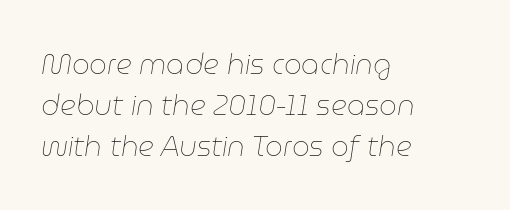
The image shows 28 px thin type, italic (leaning right); set left-aligned, normal line spacing (1.46x), normal letter spacing, not underlined; low stroke contrast and a medium x-height.
